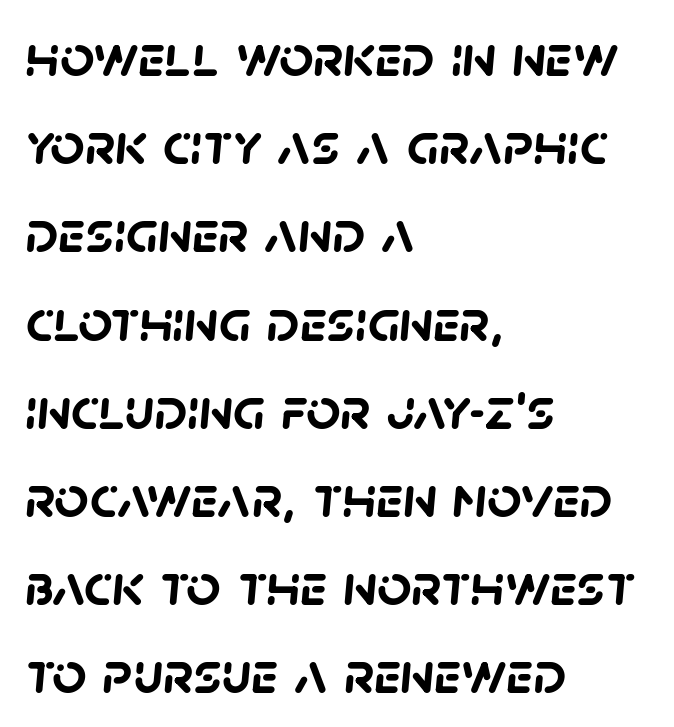
The image shows 60 px semibold sans-serif type; set left-aligned, normal line spacing (1.47x), normal letter spacing, not underlined; low stroke contrast and a large x-height.
